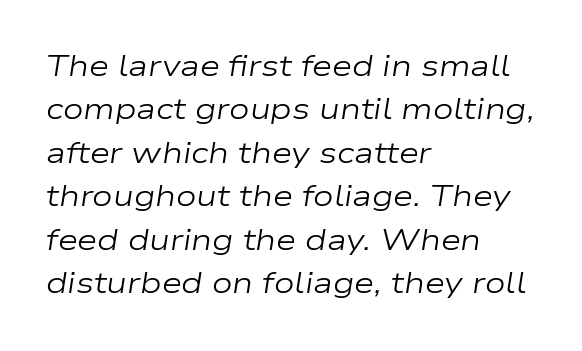
Q: Is the text bold? A: No.
Q: Is the text italic (slanted)? A: Yes, it leans right by about 9 degrees.
Q: Is the text underlined? A: No.
Q: How is the paragraph aligned? A: Left-aligned.
Q: Is the spacing between letters normal or unusually wide? A: Normal.
Q: Is the spacing between lines tight, normal or loose? A: Normal.
Q: Width (condensed, normal, or wide)? A: Wide.
Q: Stroke contrast? A: Low.
Q: x-height? A: Medium.
Q: Monospaced? A: No.
